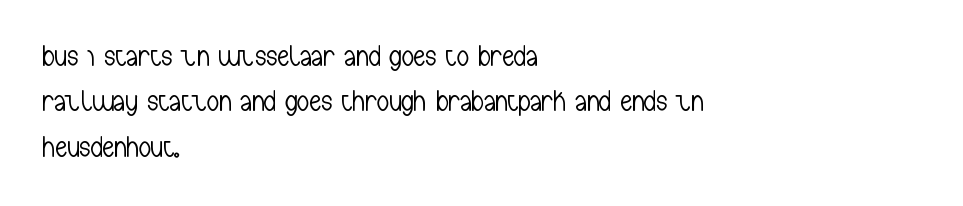
The image shows 30 px light, condensed sans-serif type, upright; set left-aligned, normal line spacing (1.51x), normal letter spacing, not underlined; low stroke contrast and a medium x-height.
